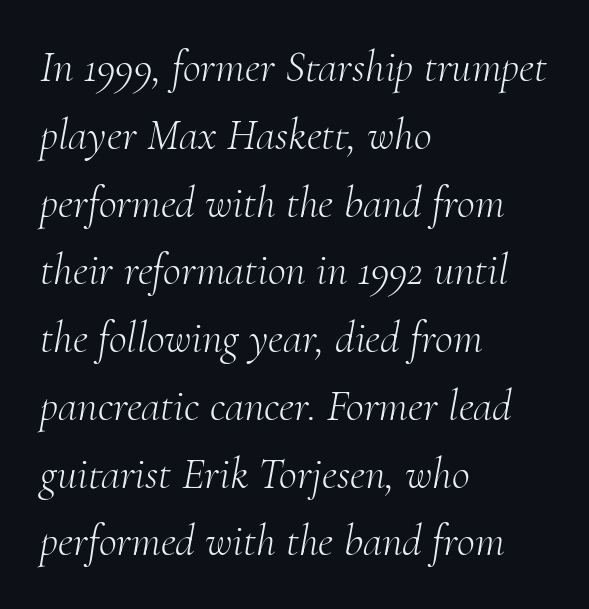
In terms of posture, this sample is oblique. Visually the block forms a straight wall on the left and a jagged coastline on the right. No word sits above an underline. Note the varied advance widths — an 'i' is clearly narrower than an 'm'.
